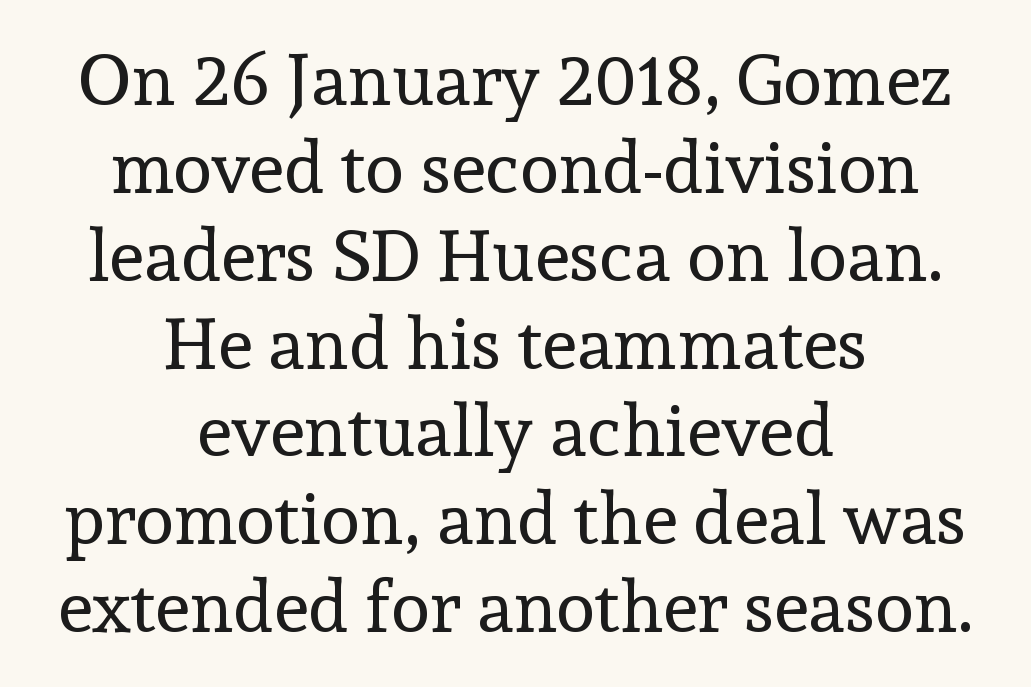
{"serif": "yes", "italic": "no", "bold": "no", "weight": "regular", "width": "normal", "x_height": "medium", "monospaced": "no", "underline": "no", "align": "center", "line_spacing_ratio": 1.22, "letter_spacing": "normal", "letter_spacing_em": 0.0, "glyph_px": 72}
